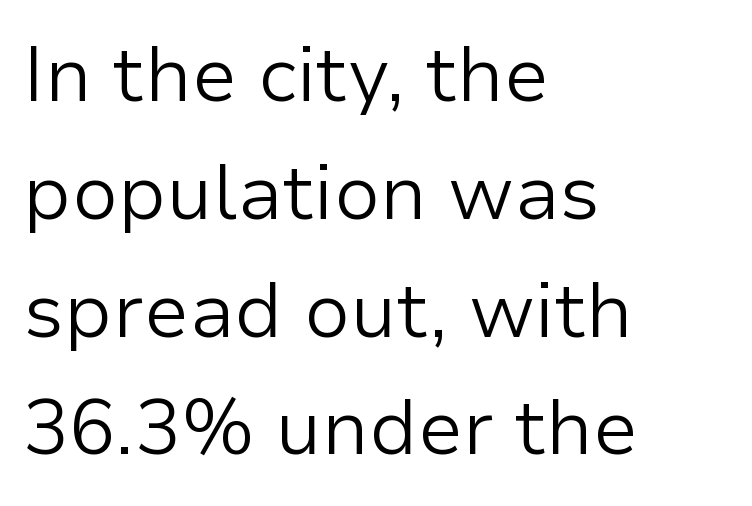
Q: Is the text bold? A: No.
Q: Is the text italic (slanted)? A: No, it is upright.
Q: Is the typeface a serif or a sans-serif typeface? A: Sans-serif.
Q: Is the text underlined? A: No.
Q: How is the paragraph aligned? A: Left-aligned.
Q: Is the spacing between letters normal or unusually wide? A: Normal.
Q: Is the spacing between lines tight, normal or loose? A: Normal.
Q: Width (condensed, normal, or wide)? A: Normal.
Q: Stroke contrast? A: Low.
Q: x-height? A: Medium.
Q: Monospaced? A: No.
